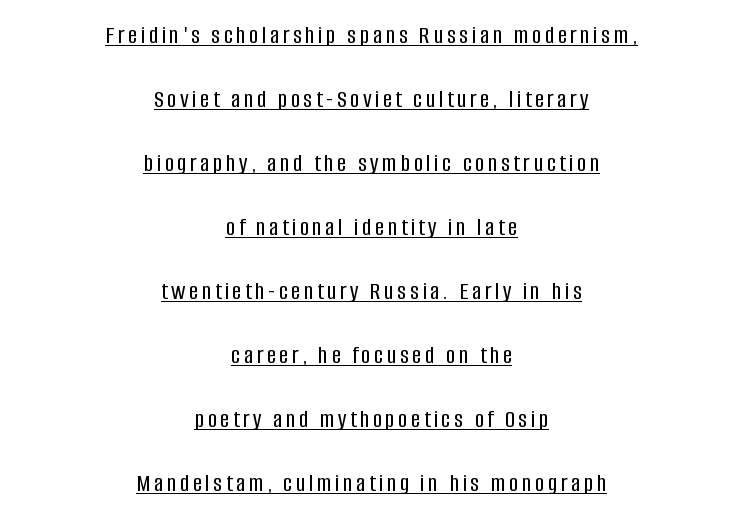
Q: Is the text italic (slanted)? A: No, it is upright.
Q: Is the text underlined? A: Yes.
Q: How is the paragraph aligned? A: Centered.
Q: Is the spacing between lines tight, normal or loose? A: Loose.
